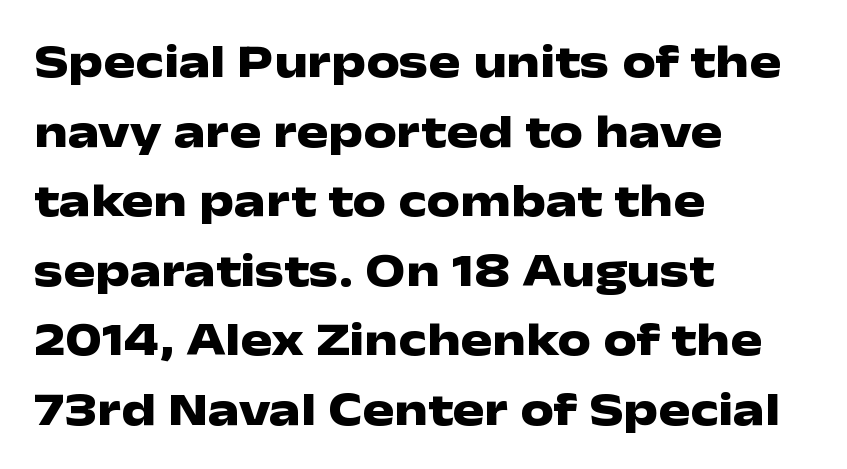
The image shows 47 px heavy, wide sans-serif type, upright; set left-aligned, normal line spacing (1.48x), normal letter spacing, not underlined; low stroke contrast and a medium x-height.
